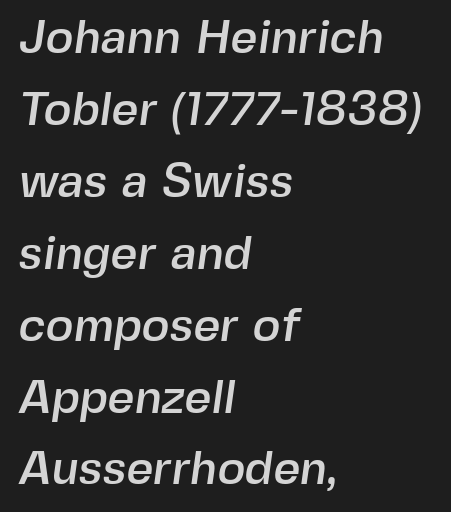
The image shows 47 px sans-serif type; set left-aligned, normal line spacing (1.53x), normal letter spacing, not underlined; a medium x-height.
